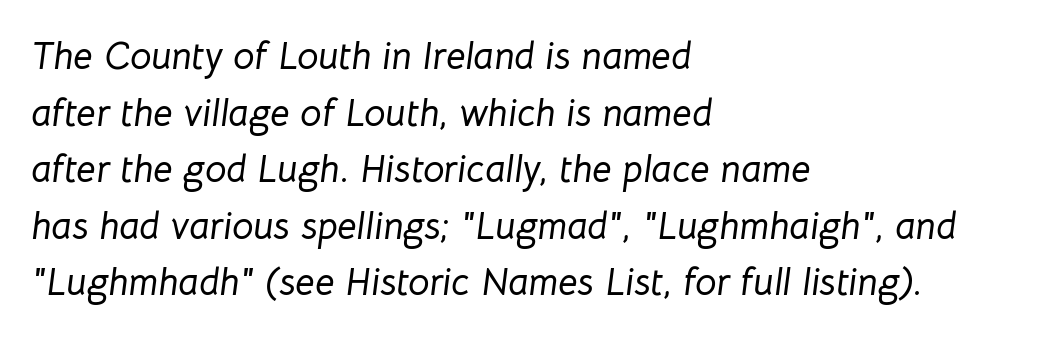
Words appear dense and cohesive because spacing is normal. The setting favours the left margin, as ordinary paragraphs usually do. Is the type slanted? Yes — the strokes lean at a clear angle. Think of a printed novel: that variable character pitch is what you see here. Students, observe: this is what conventionally led text looks like.
